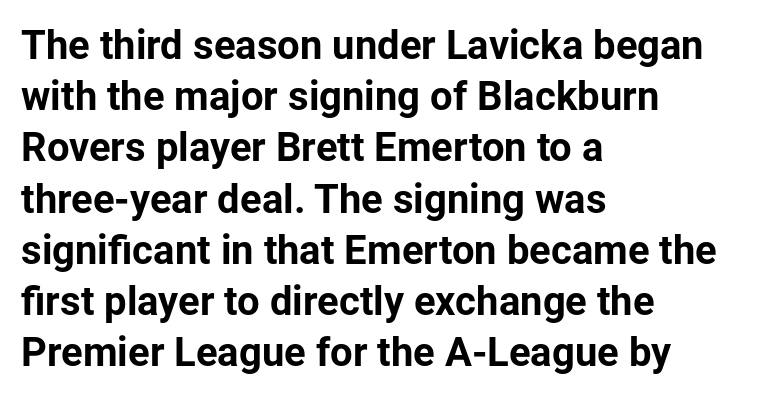
Q: Is the text bold? A: Yes.
Q: Is the text italic (slanted)? A: No, it is upright.
Q: Is the typeface a serif or a sans-serif typeface? A: Sans-serif.
Q: Is the text underlined? A: No.
Q: How is the paragraph aligned? A: Left-aligned.
Q: Is the spacing between letters normal or unusually wide? A: Normal.
Q: Is the spacing between lines tight, normal or loose? A: Normal.
Q: Width (condensed, normal, or wide)? A: Normal.
Q: Stroke contrast? A: Low.
Q: x-height? A: Medium.
Q: Monospaced? A: No.
